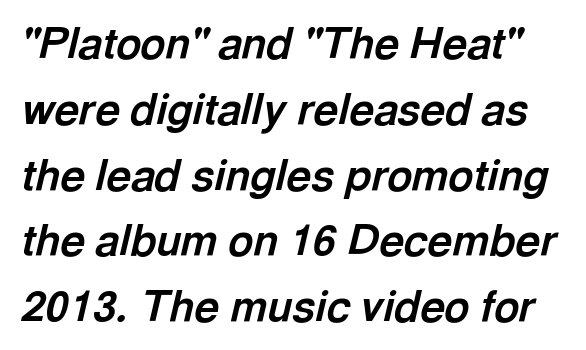
{"italic": "yes", "lean": "right", "slant_degrees": 13, "bold": "yes", "weight": "bold", "width": "normal", "x_height": "medium", "monospaced": "no", "underline": "no", "line_spacing": "normal", "line_spacing_ratio": 1.53, "letter_spacing": "normal", "letter_spacing_em": 0.0, "glyph_px": 43}
